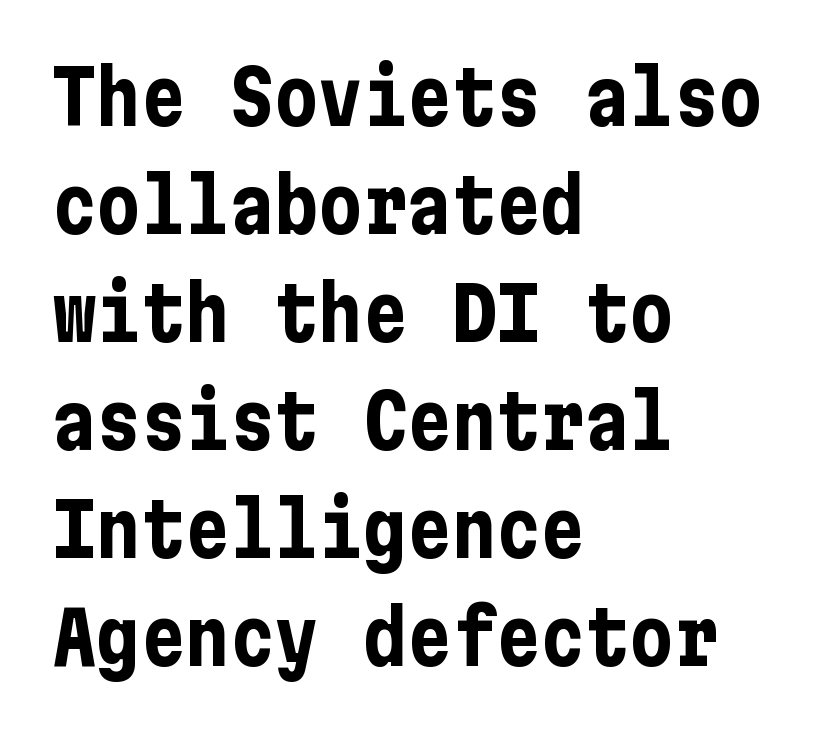
The image shows 74 px bold, condensed sans-serif type, upright; set left-aligned, normal line spacing (1.46x), normal letter spacing, not underlined; low stroke contrast and a medium x-height.
